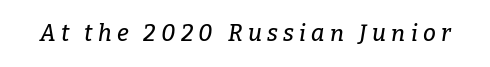
The image shows 23 px text type, italic (leaning right); set unusually wide letter spacing (+0.23 em), not underlined.
